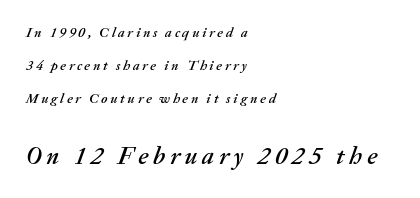
Q: Is the text italic (slanted)? A: Yes, it leans right by about 20 degrees.
Q: Is the text underlined? A: No.
Q: How is the paragraph aligned? A: Left-aligned.
Q: Is the spacing between lines tight, normal or loose? A: Loose.
Q: Which block of text is set in a larger size, the first (top) or the second (bottom)? A: The second (bottom) one.
